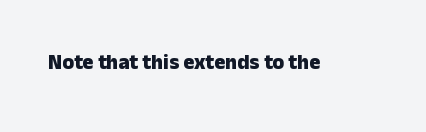
The letterforms sit shoulder to shoulder at normal distance. These lines were composed using upright roman letters. Check the space under the baseline: it is left empty. The sample has been set heavy, in full bold.
